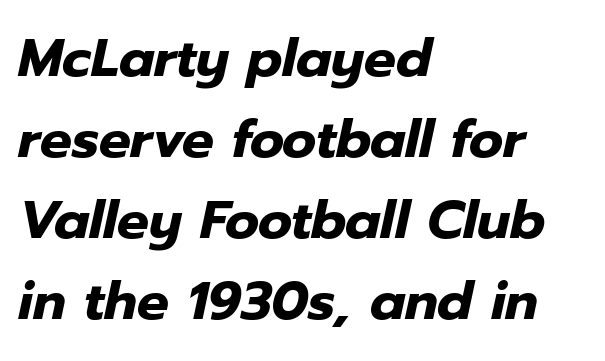
The image shows 53 px heavy type, italic (leaning right); set left-aligned, normal line spacing (1.53x), normal letter spacing, not underlined; low stroke contrast and a medium x-height.
